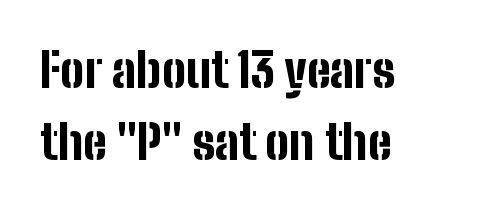
Q: Is the text bold? A: Yes.
Q: Is the text italic (slanted)? A: No, it is upright.
Q: Is the typeface a serif or a sans-serif typeface? A: Sans-serif.
Q: Is the text underlined? A: No.
Q: How is the paragraph aligned? A: Left-aligned.
Q: Is the spacing between letters normal or unusually wide? A: Normal.
Q: Is the spacing between lines tight, normal or loose? A: Normal.
Q: Width (condensed, normal, or wide)? A: Condensed.
Q: Stroke contrast? A: Low.
Q: x-height? A: Medium.
Q: Monospaced? A: No.
